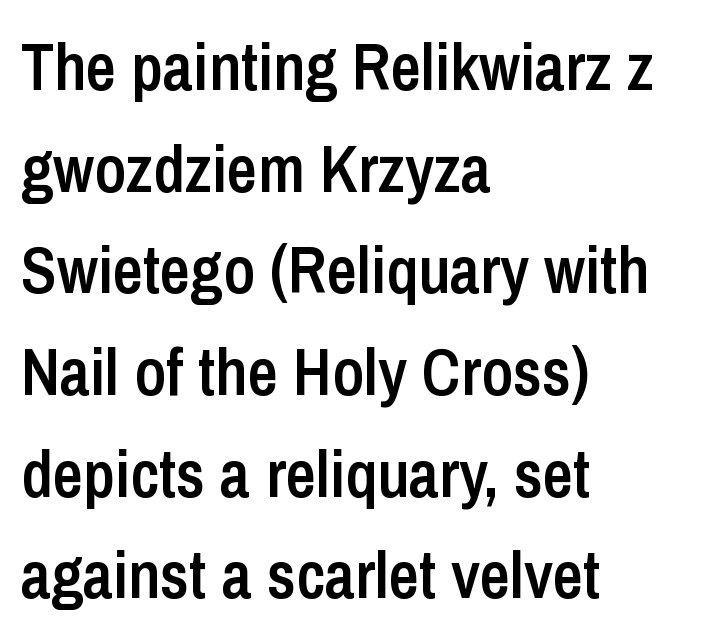
In terms of letterspacing, this is plain default setting. Letterform terminals end flat and unadorned throughout the passage. Students, this is semibold: more ink than regular, less than bold. A bare baseline throughout the passage. A roman cut, with each character standing at attention. In CSS terms this would be text-align: left.
